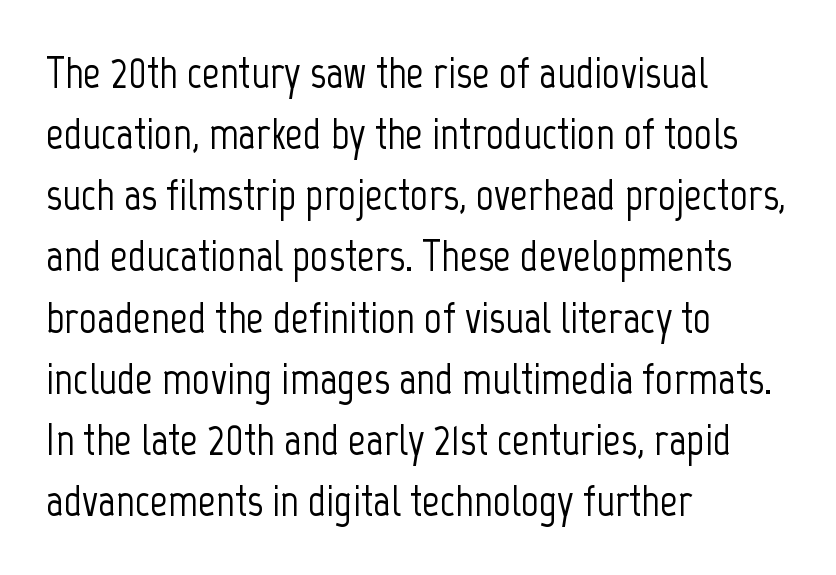
Q: Is the text italic (slanted)? A: No, it is upright.
Q: Is the typeface a serif or a sans-serif typeface? A: Sans-serif.
Q: Is the text underlined? A: No.
Q: How is the paragraph aligned? A: Left-aligned.
Q: Is the spacing between letters normal or unusually wide? A: Normal.
Q: Is the spacing between lines tight, normal or loose? A: Normal.
Q: Width (condensed, normal, or wide)? A: Condensed.
Q: Stroke contrast? A: Low.
Q: x-height? A: Medium.
Q: Monospaced? A: No.
